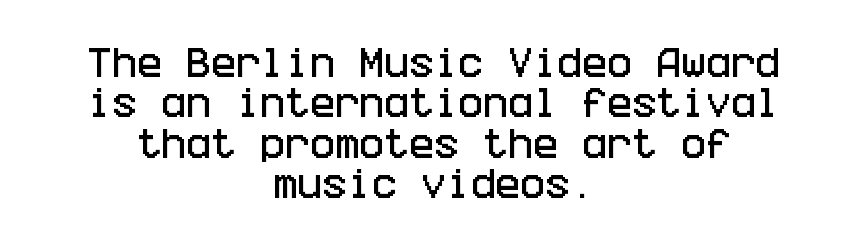
Nothing unusual about the tracking: characters are spaced as the font intends. Nothing sits at the stroke ends, so this counts as sans-serif. Decoration check: the copy has no underline. A centered setting, common on invitations and titles, is used for this passage.
